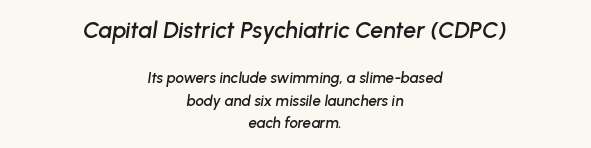
Q: Is the text italic (slanted)? A: Yes, it leans right by about 8 degrees.
Q: Is the text underlined? A: No.
Q: How is the paragraph aligned? A: Centered.
Q: Is the spacing between letters normal or unusually wide? A: Normal.
Q: Is the spacing between lines tight, normal or loose? A: Normal.
Q: Which block of text is set in a larger size, the first (top) or the second (bottom)? A: The first (top) one.
